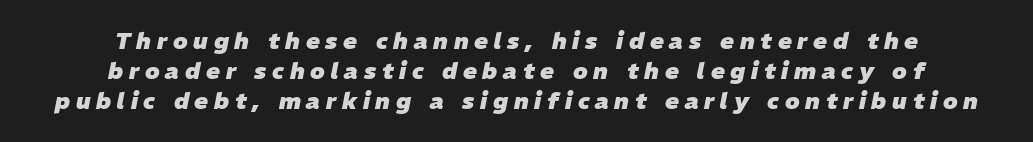
Q: Is the text bold? A: Yes.
Q: Is the text italic (slanted)? A: Yes, it leans right by about 11 degrees.
Q: Is the text underlined? A: No.
Q: How is the paragraph aligned? A: Centered.
Q: Is the spacing between letters normal or unusually wide? A: Unusually wide.
Q: Is the spacing between lines tight, normal or loose? A: Normal.
